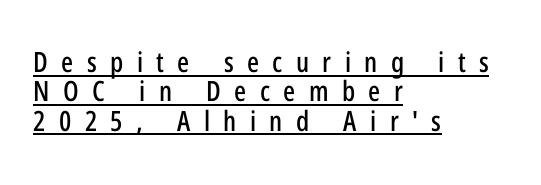
Each letter's strokes conclude bluntly, with no projecting serifs. Compared with a centered layout, this one pins lines to the left instead. Line spacing here is tight. The font's upright variant was chosen for this text. Spacing between characters has been opened up far beyond the box default. Think of a printed novel: that variable character pitch is what you see here.
